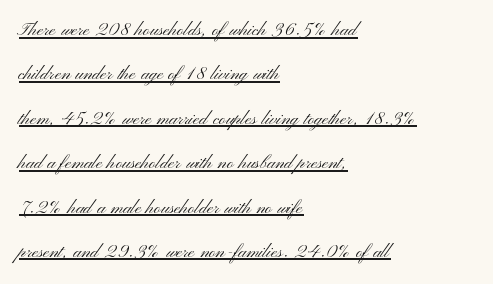
Q: Is the text bold? A: No.
Q: Is the text italic (slanted)? A: Yes.
Q: Is the text underlined? A: Yes.
Q: How is the paragraph aligned? A: Left-aligned.
Q: Is the spacing between letters normal or unusually wide? A: Normal.
Q: Is the spacing between lines tight, normal or loose? A: Loose.
